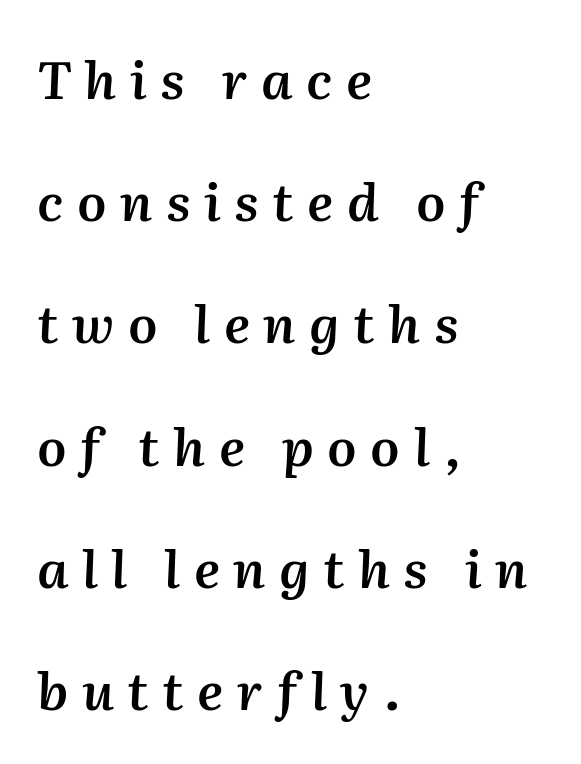
{"italic": "yes", "lean": "right", "slant_degrees": 2, "bold": "semi", "weight": "semibold", "width": "normal", "stroke_contrast": "medium", "x_height": "medium", "monospaced": "no", "underline": "no", "align": "left", "line_spacing": "loose", "line_spacing_ratio": 2.35, "letter_spacing": "wide", "letter_spacing_em": 0.26, "glyph_px": 52}
